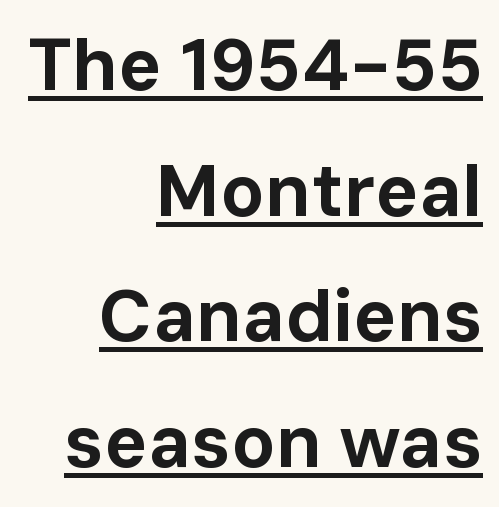
{"serif": "no", "italic": "no", "bold": "yes", "weight": "bold", "width": "normal", "stroke_contrast": "low", "x_height": "medium", "monospaced": "no", "underline": "yes", "align": "right", "line_spacing_ratio": 1.72, "letter_spacing": "normal", "letter_spacing_em": 0.0, "glyph_px": 73}
